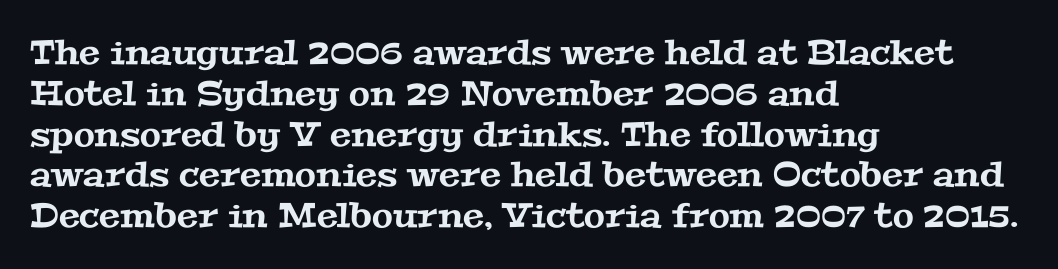
{"serif": "yes", "width": "wide", "stroke_contrast": "medium", "x_height": "medium", "monospaced": "no", "underline": "no", "align": "left", "line_spacing_ratio": 1.2, "letter_spacing": "normal", "letter_spacing_em": 0.0, "glyph_px": 34}
